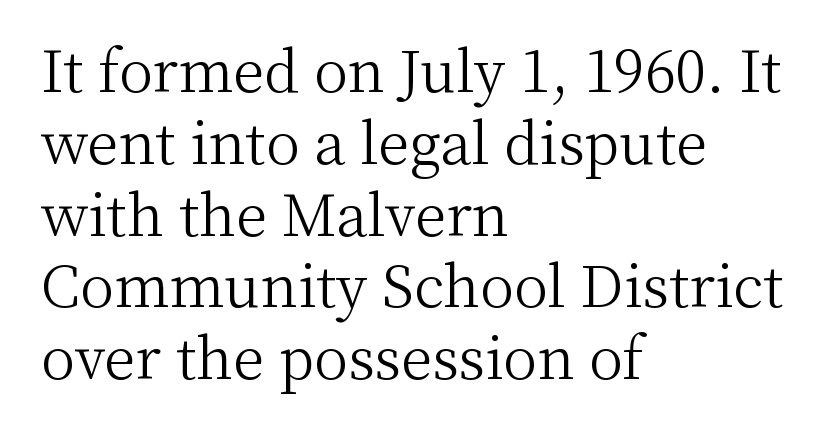
The image shows 57 px light serif type, upright; set left-aligned, normal line spacing (1.26x), normal letter spacing, not underlined; medium stroke contrast and a medium x-height.
